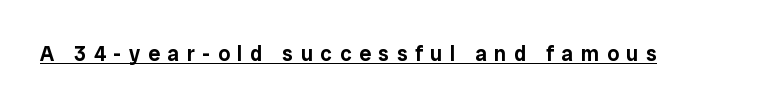
Q: Is the text italic (slanted)? A: No, it is upright.
Q: Is the text underlined? A: Yes.
Q: Is the spacing between letters normal or unusually wide? A: Unusually wide.
